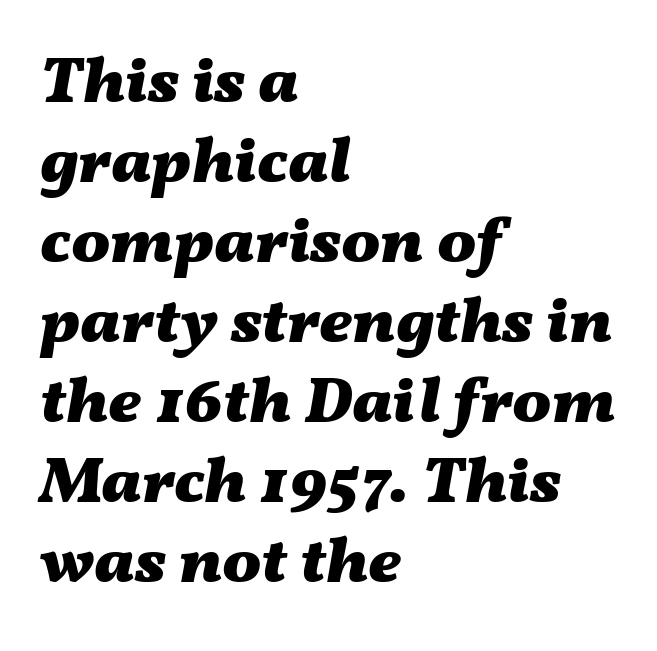
The image shows 65 px heavy, wide type, italic (leaning right); set left-aligned, line spacing 1.23x, normal letter spacing, not underlined; medium stroke contrast and a medium x-height.
